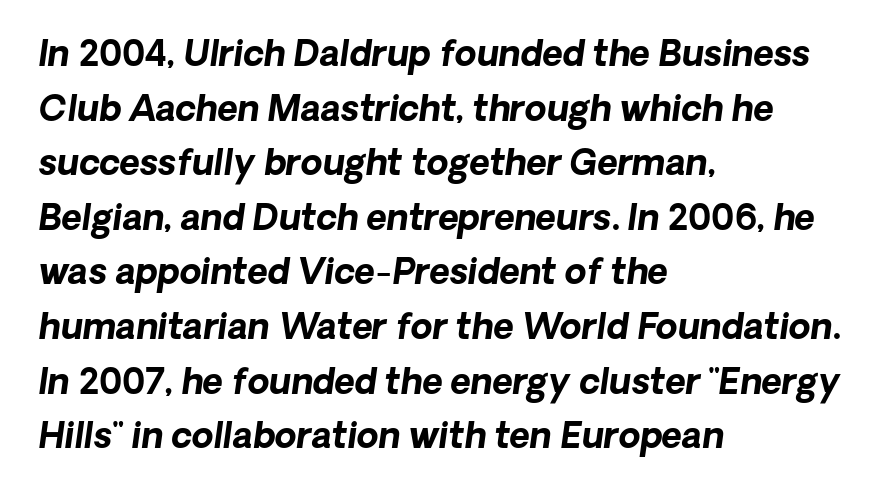
The image shows 35 px bold type, italic (leaning right); set left-aligned, normal line spacing (1.56x), normal letter spacing, not underlined; low stroke contrast and a medium x-height.
